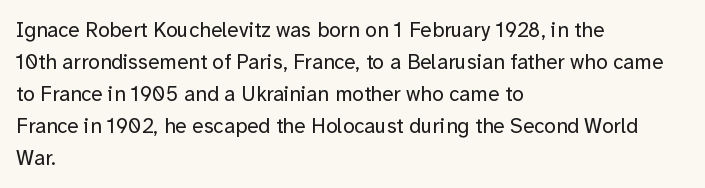
{"italic": "no", "bold": "no", "underline": "no", "align": "left", "line_spacing": "normal", "line_spacing_ratio": 1.52, "letter_spacing": "normal", "letter_spacing_em": 0.0, "glyph_px": 21}
